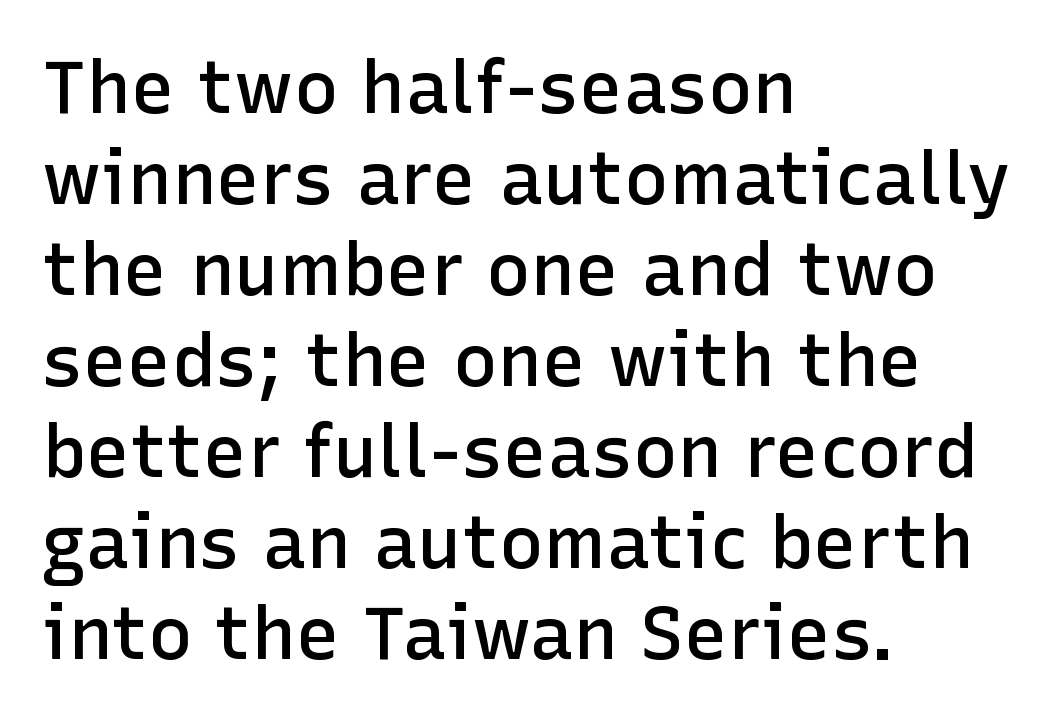
{"serif": "no", "italic": "no", "bold": "semi", "weight": "semibold", "width": "normal", "stroke_contrast": "low", "x_height": "medium", "monospaced": "no", "underline": "no", "align": "left", "line_spacing_ratio": 1.23, "letter_spacing": "normal", "letter_spacing_em": 0.0, "glyph_px": 74}
